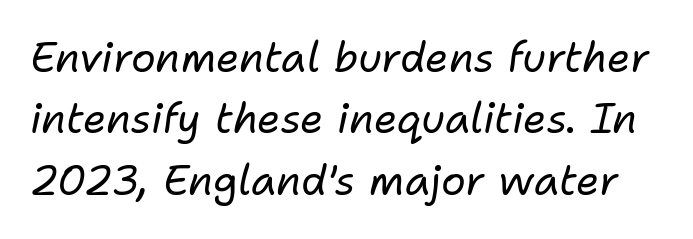
Q: Is the text bold? A: No.
Q: Is the text italic (slanted)? A: Yes, it leans right by about 11 degrees.
Q: Is the text underlined? A: No.
Q: Is the spacing between letters normal or unusually wide? A: Normal.
Q: Is the spacing between lines tight, normal or loose? A: Normal.
Q: Width (condensed, normal, or wide)? A: Normal.
Q: Stroke contrast? A: Low.
Q: x-height? A: Medium.
Q: Monospaced? A: No.
